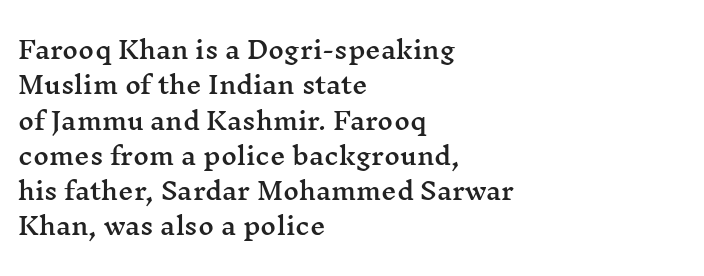
The image shows 24 px text type, upright; set left-aligned, normal line spacing (1.47x), normal letter spacing, not underlined.
